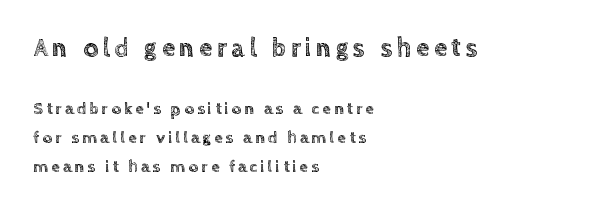
{"italic": "no", "underline": "no", "align": "left", "line_spacing_ratio": 1.72, "larger_block": "first", "size_ratio": 1.53, "glyph_px": 26}
